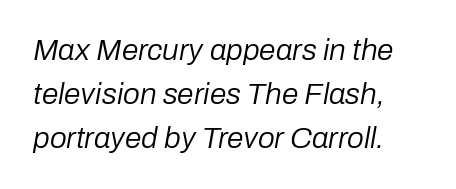
The area under the type is left untouched. Words appear dense and cohesive because spacing is normal. Yep, that's italic — everything's leaning. A typesetter would call this leading conventional body-copy spacing. The weight would be labelled regular, book, light, or lighter still.
